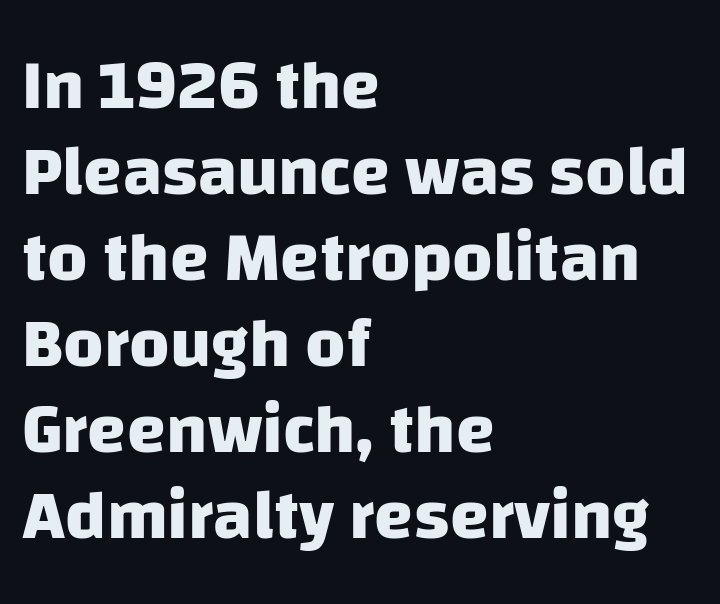
The image shows 70 px heavy sans-serif type; set left-aligned, line spacing 1.23x, normal letter spacing, not underlined; low stroke contrast and a large x-height.
